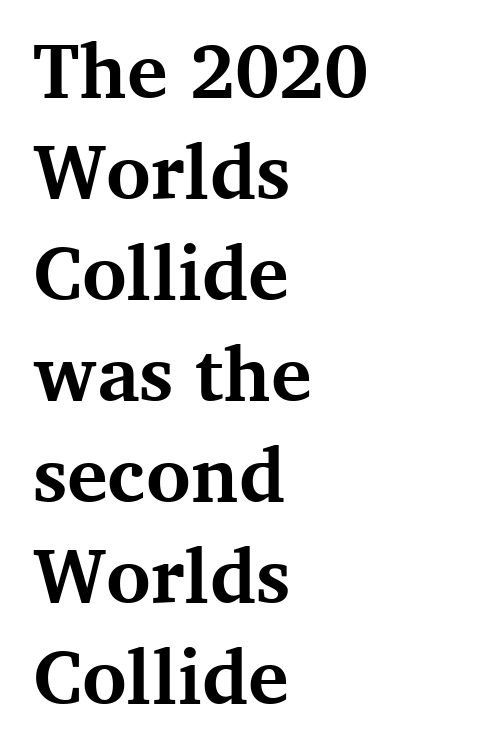
{"serif": "yes", "italic": "no", "bold": "yes", "weight": "bold", "width": "normal", "stroke_contrast": "medium", "x_height": "medium", "monospaced": "no", "underline": "no", "align": "left", "line_spacing": "normal", "line_spacing_ratio": 1.33, "letter_spacing": "normal", "letter_spacing_em": 0.0, "glyph_px": 76}
